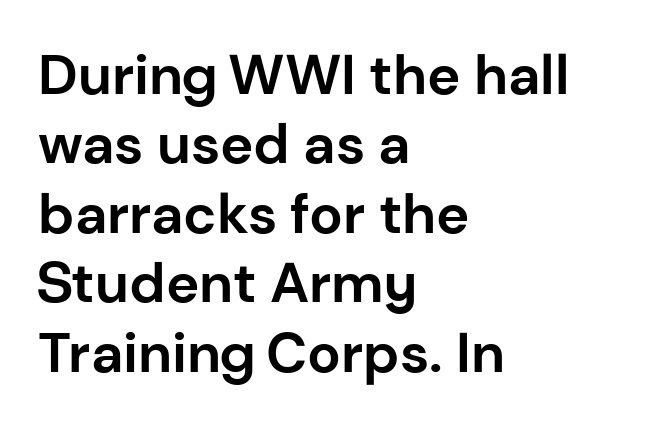
Q: Is the text bold? A: Yes.
Q: Is the text italic (slanted)? A: No, it is upright.
Q: Is the typeface a serif or a sans-serif typeface? A: Sans-serif.
Q: Is the text underlined? A: No.
Q: How is the paragraph aligned? A: Left-aligned.
Q: Is the spacing between letters normal or unusually wide? A: Normal.
Q: Width (condensed, normal, or wide)? A: Normal.
Q: Stroke contrast? A: Low.
Q: x-height? A: Medium.
Q: Monospaced? A: No.
